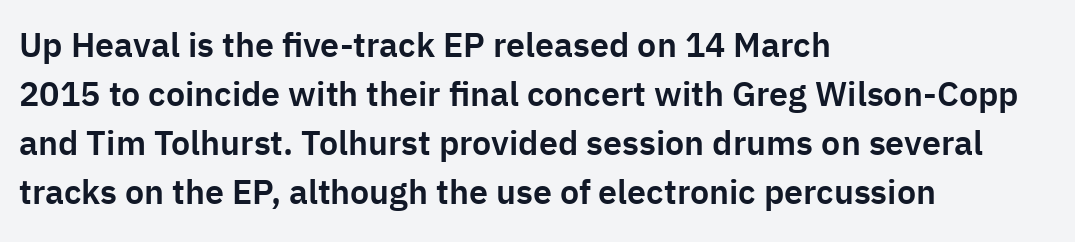
Q: Is the text italic (slanted)? A: No, it is upright.
Q: Is the typeface a serif or a sans-serif typeface? A: Sans-serif.
Q: Is the text underlined? A: No.
Q: How is the paragraph aligned? A: Left-aligned.
Q: Is the spacing between letters normal or unusually wide? A: Normal.
Q: Is the spacing between lines tight, normal or loose? A: Normal.
Q: Width (condensed, normal, or wide)? A: Normal.
Q: Stroke contrast? A: Low.
Q: x-height? A: Medium.
Q: Monospaced? A: No.
